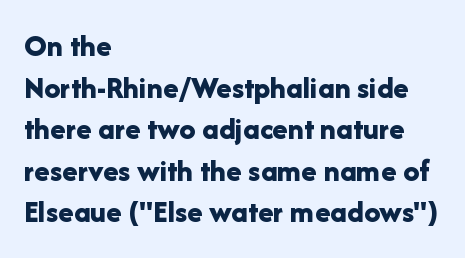
Vertically, the passage feels balanced, rows spaced as you'd expect. Layout note: lines flush left. The face used here is a sans, in the tradition of grotesques and geometrics. What stands out about the letter spacing? Nothing — it is the standard amount.
